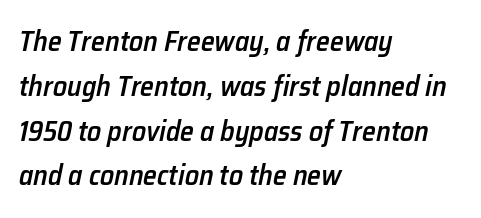
{"italic": "yes", "lean": "right", "slant_degrees": 12, "bold": "semi", "weight": "semibold", "width": "normal", "stroke_contrast": "low", "x_height": "medium", "monospaced": "no", "underline": "no", "align": "left", "line_spacing": "normal", "line_spacing_ratio": 1.6, "letter_spacing": "normal", "letter_spacing_em": 0.0, "glyph_px": 28}
